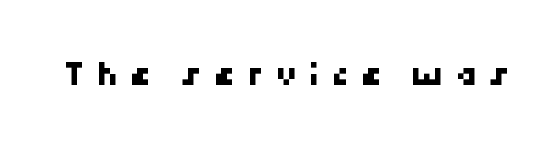
The image shows 35 px sans-serif type; set unusually wide letter spacing (+0.33 em), not underlined; low stroke contrast and a medium x-height.
